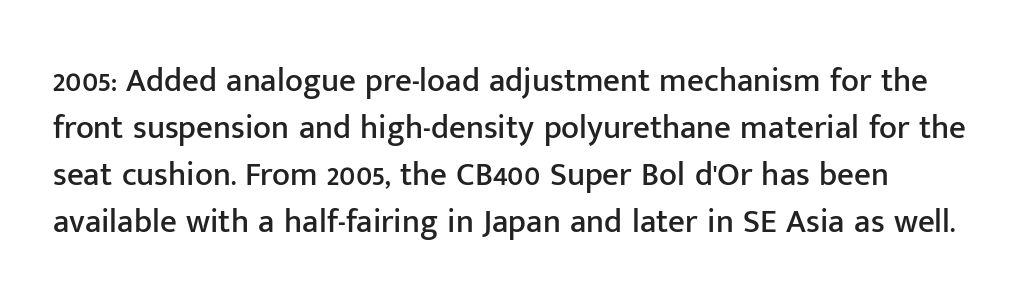
The image shows 33 px sans-serif type, upright; set normal line spacing (1.42x), normal letter spacing, not underlined; low stroke contrast and a medium x-height.
